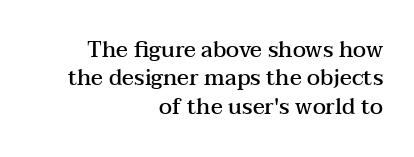
{"italic": "no", "bold": "semi", "underline": "no", "align": "right", "line_spacing": "normal", "line_spacing_ratio": 1.29, "letter_spacing": "normal", "letter_spacing_em": 0.0, "glyph_px": 22}
